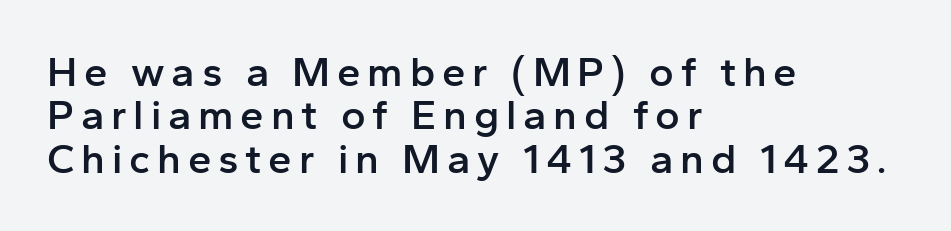
Q: Is the text bold? A: Semi-bold.
Q: Is the text italic (slanted)? A: No, it is upright.
Q: Is the typeface a serif or a sans-serif typeface? A: Sans-serif.
Q: Is the text underlined? A: No.
Q: How is the paragraph aligned? A: Left-aligned.
Q: Is the spacing between lines tight, normal or loose? A: Tight.
Q: Width (condensed, normal, or wide)? A: Normal.
Q: Stroke contrast? A: Low.
Q: x-height? A: Medium.
Q: Monospaced? A: No.
